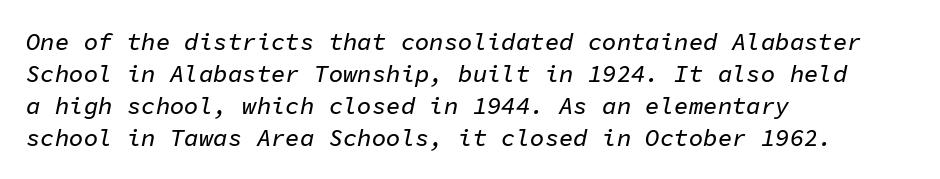
{"italic": "yes", "lean": "right", "slant_degrees": 11, "underline": "no", "align": "left", "line_spacing": "normal", "line_spacing_ratio": 1.33, "letter_spacing": "normal", "letter_spacing_em": 0.0, "glyph_px": 24}
